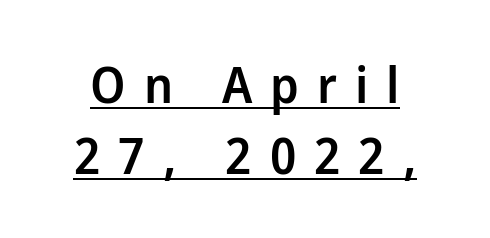
{"serif": "no", "italic": "no", "bold": "semi", "weight": "semibold", "width": "normal", "stroke_contrast": "low", "x_height": "medium", "monospaced": "no", "underline": "yes", "line_spacing": "normal", "line_spacing_ratio": 1.42, "letter_spacing": "wide", "letter_spacing_em": 0.36, "glyph_px": 50}
